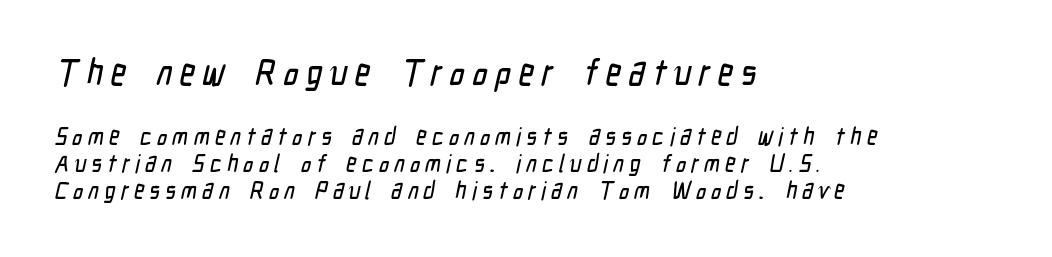
Q: Is the typeface a serif or a sans-serif typeface? A: Sans-serif.
Q: Is the text underlined? A: No.
Q: How is the paragraph aligned? A: Left-aligned.
Q: Is the spacing between letters normal or unusually wide? A: Unusually wide.
Q: Is the spacing between lines tight, normal or loose? A: Tight.
Q: Which block of text is set in a larger size, the first (top) or the second (bottom)? A: The first (top) one.
Q: Width (condensed, normal, or wide)? A: Condensed.
Q: Stroke contrast? A: Low.
Q: x-height? A: Medium.
Q: Monospaced? A: No.
